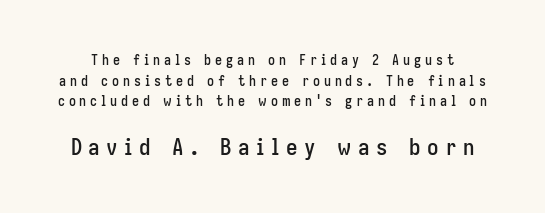
{"italic": "no", "underline": "no", "line_spacing": "normal", "line_spacing_ratio": 1.48, "letter_spacing": "wide", "letter_spacing_em": 0.28, "larger_block": "second", "size_ratio": 1.64, "glyph_px": 23}
